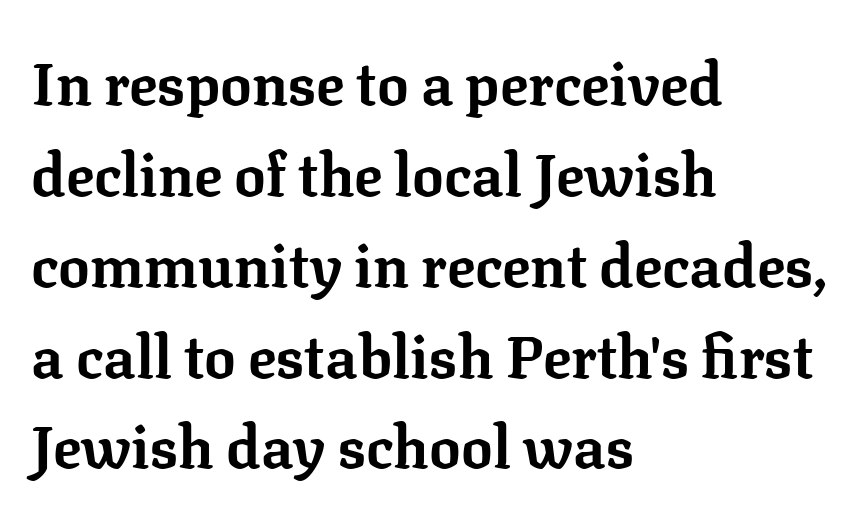
{"serif": "yes", "italic": "no", "bold": "yes", "weight": "bold", "width": "normal", "stroke_contrast": "low", "x_height": "medium", "monospaced": "no", "underline": "no", "align": "left", "line_spacing": "normal", "line_spacing_ratio": 1.54, "letter_spacing": "normal", "letter_spacing_em": 0.0, "glyph_px": 59}
